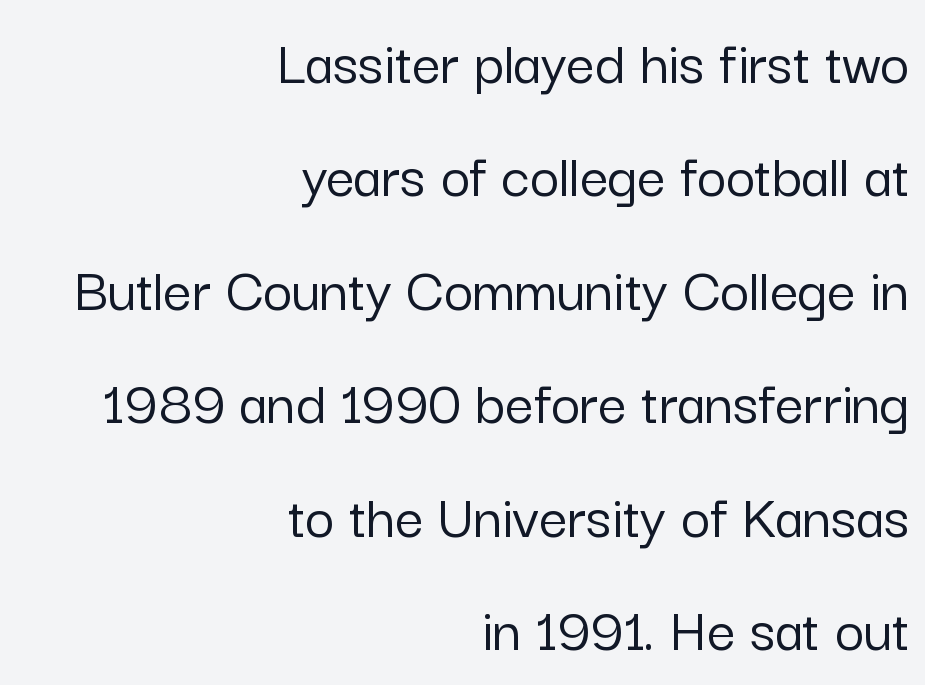
Q: Is the text italic (slanted)? A: No, it is upright.
Q: Is the typeface a serif or a sans-serif typeface? A: Sans-serif.
Q: Is the text underlined? A: No.
Q: How is the paragraph aligned? A: Right-aligned.
Q: Is the spacing between letters normal or unusually wide? A: Normal.
Q: Width (condensed, normal, or wide)? A: Normal.
Q: Stroke contrast? A: Low.
Q: x-height? A: Medium.
Q: Monospaced? A: No.
